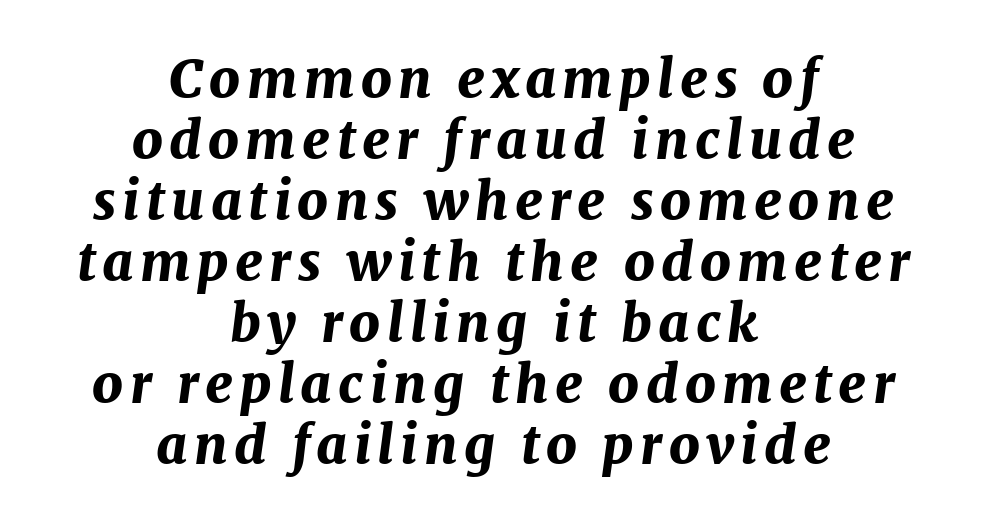
{"italic": "yes", "lean": "right", "slant_degrees": 7, "bold": "yes", "weight": "bold", "width": "normal", "stroke_contrast": "medium", "x_height": "medium", "monospaced": "no", "underline": "no", "align": "center", "line_spacing": "tight", "line_spacing_ratio": 1.15, "glyph_px": 53}
